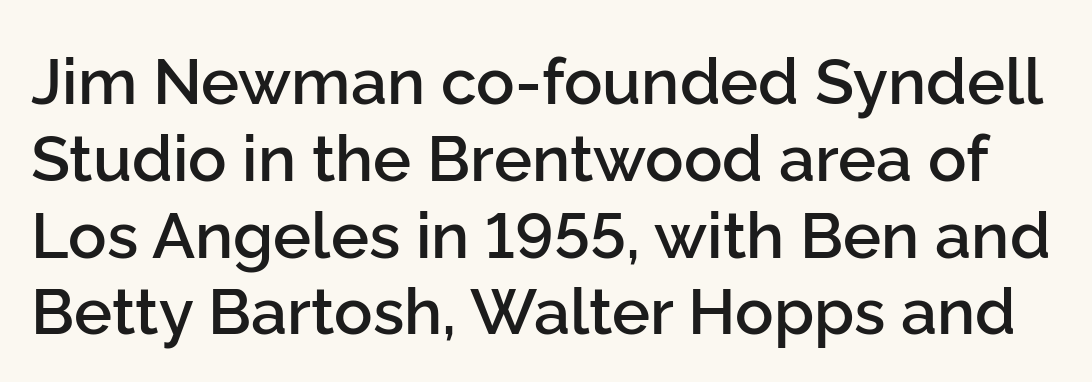
Q: Is the text bold? A: Semi-bold.
Q: Is the text italic (slanted)? A: No, it is upright.
Q: Is the typeface a serif or a sans-serif typeface? A: Sans-serif.
Q: Is the text underlined? A: No.
Q: Is the spacing between letters normal or unusually wide? A: Normal.
Q: Width (condensed, normal, or wide)? A: Normal.
Q: Stroke contrast? A: Low.
Q: x-height? A: Medium.
Q: Monospaced? A: No.
